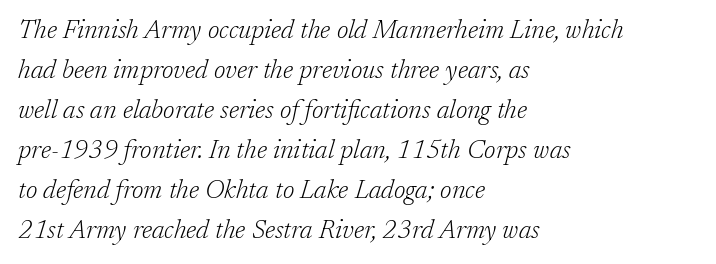
{"italic": "yes", "lean": "right", "slant_degrees": 17, "bold": "no", "underline": "no", "align": "left", "line_spacing": "normal", "line_spacing_ratio": 1.54, "letter_spacing": "normal", "letter_spacing_em": 0.0, "glyph_px": 26}
